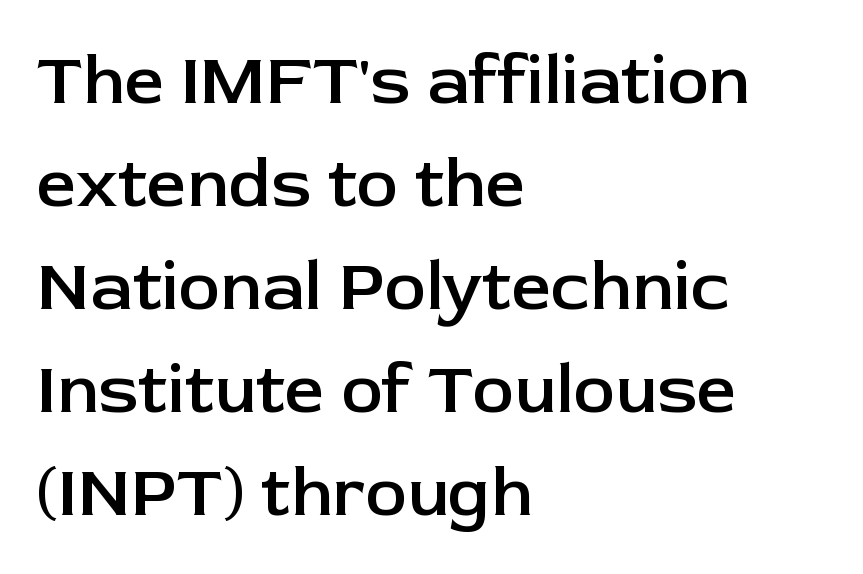
Q: Is the text bold? A: Semi-bold.
Q: Is the text italic (slanted)? A: No, it is upright.
Q: Is the typeface a serif or a sans-serif typeface? A: Sans-serif.
Q: Is the text underlined? A: No.
Q: How is the paragraph aligned? A: Left-aligned.
Q: Is the spacing between letters normal or unusually wide? A: Normal.
Q: Is the spacing between lines tight, normal or loose? A: Normal.
Q: Width (condensed, normal, or wide)? A: Normal.
Q: Stroke contrast? A: Low.
Q: x-height? A: Medium.
Q: Monospaced? A: No.
